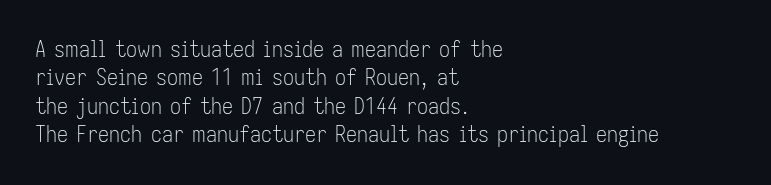
Rule under the text: the space is simply empty. Honestly, the letter spacing is just normal — you wouldn't notice it. The font's upright variant was chosen for this text. The strokes are not fattened; the text isn't bold. Layout note: lines flush left. The designer left line spacing at the default.
